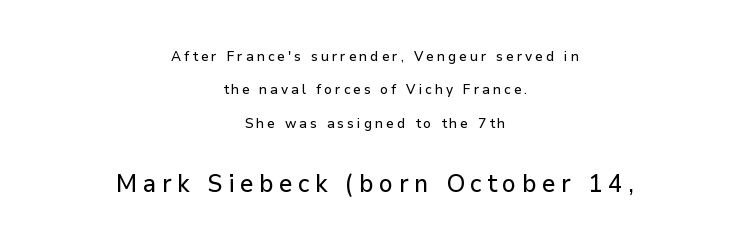
The image shows 25 px text type, upright; set centered, loose line spacing (2.39x), unusually wide letter spacing (+0.22 em), not underlined; the second (bottom) block is 1.79x larger.
